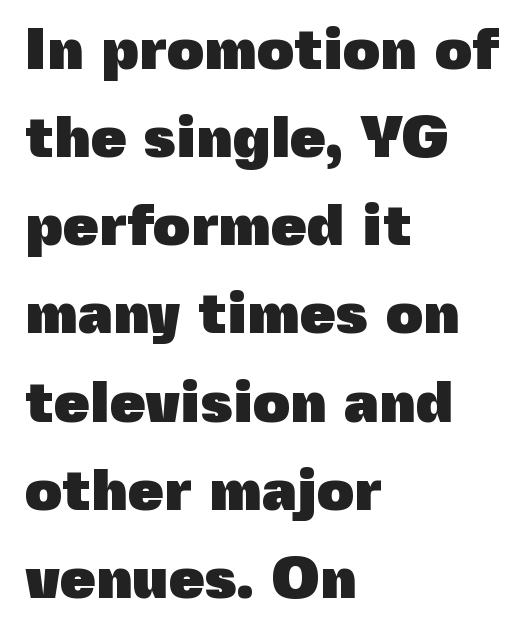
{"serif": "no", "italic": "no", "bold": "yes", "weight": "heavy", "width": "normal", "x_height": "medium", "monospaced": "no", "underline": "no", "align": "left", "line_spacing": "normal", "line_spacing_ratio": 1.52, "letter_spacing": "normal", "letter_spacing_em": 0.0, "glyph_px": 58}
